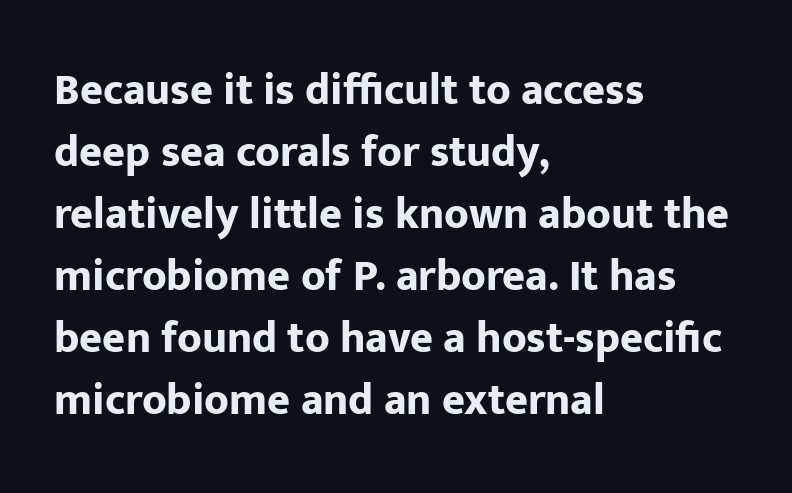
The image shows 44 px bold sans-serif type, upright; set left-aligned, normal line spacing (1.41x), normal letter spacing, not underlined; low stroke contrast and a medium x-height.
